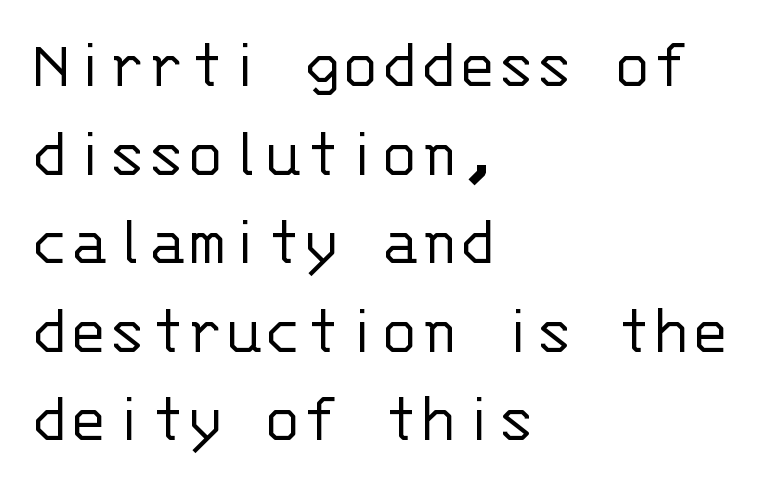
{"serif": "no", "italic": "no", "bold": "no", "weight": "light", "width": "normal", "stroke_contrast": "low", "x_height": "large", "monospaced": "yes", "underline": "no", "align": "left", "line_spacing_ratio": 1.23, "letter_spacing": "normal", "letter_spacing_em": 0.0, "glyph_px": 72}
